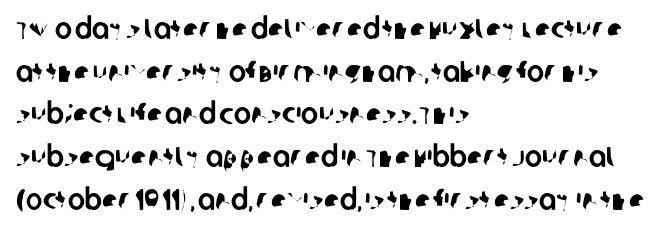
Q: Is the typeface a serif or a sans-serif typeface? A: Sans-serif.
Q: Is the text underlined? A: No.
Q: How is the paragraph aligned? A: Left-aligned.
Q: Is the spacing between letters normal or unusually wide? A: Normal.
Q: Is the spacing between lines tight, normal or loose? A: Normal.
Q: Width (condensed, normal, or wide)? A: Normal.
Q: Stroke contrast? A: Low.
Q: x-height? A: Large.
Q: Monospaced? A: No.
